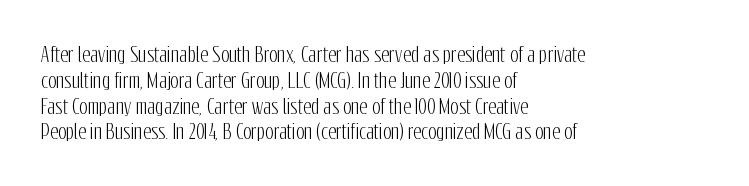
Is there any slant? The stems are plumb. Clear beneath every line of the passage. Nobody touched the tracking dial on this one. Line beginnings align vertically; line endings do not. One glance says typical: line gaps are just what's usual.
